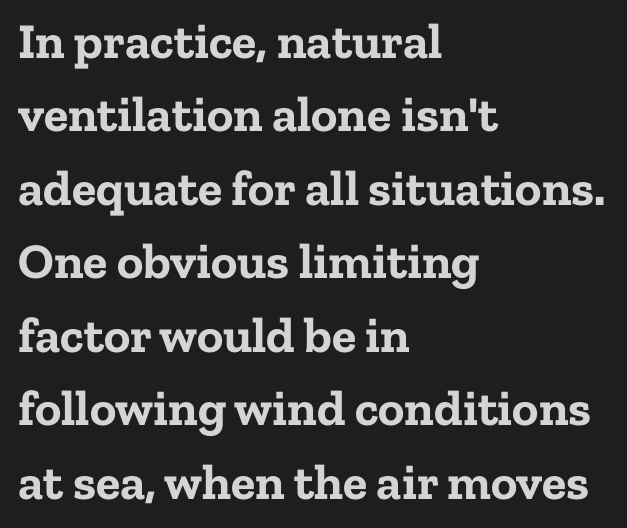
The tracking reads as untouched default to a designer's eye. The typesetting leans heavy: a genuine bold. This is serif lettering, the kind often seen in printed books. Vertical spacing — default. The passage is arranged the way most books set body copy — flush left. Descenders are the only things crossing below the line.
